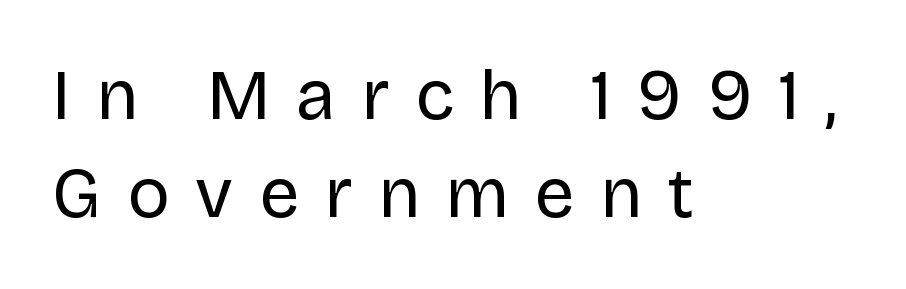
Note the varied advance widths — an 'i' is clearly narrower than an 'm'. The specimen reads as upright at a glance. Observe the absence of serifs on each vertical stroke in this sample. Is the letter spacing exaggerated? Yes — the characters are pushed far apart.
